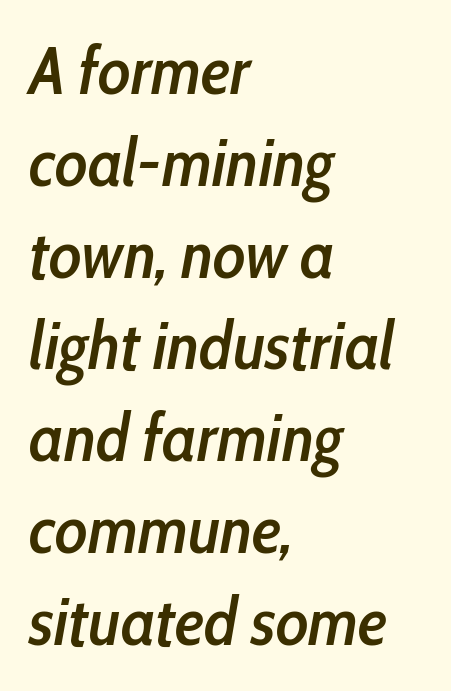
Q: Is the text bold? A: Semi-bold.
Q: Is the text italic (slanted)? A: Yes, it leans right by about 10 degrees.
Q: Is the text underlined? A: No.
Q: How is the paragraph aligned? A: Left-aligned.
Q: Is the spacing between letters normal or unusually wide? A: Normal.
Q: Is the spacing between lines tight, normal or loose? A: Normal.
Q: Width (condensed, normal, or wide)? A: Condensed.
Q: Stroke contrast? A: Low.
Q: x-height? A: Medium.
Q: Monospaced? A: No.
